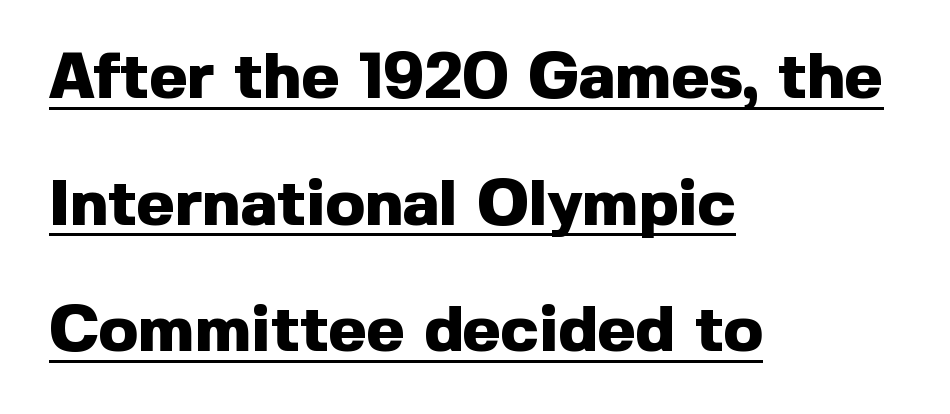
The passage shown has conventional tracking throughout. The rendered words wear a rule along their underside. Interline gaps are noticeably wide in this sample. Compared with a centered layout, this one pins lines to the left instead. Set as a true bold cut, around the 700 mark. These lines are rendered in a variable-pitch font.
